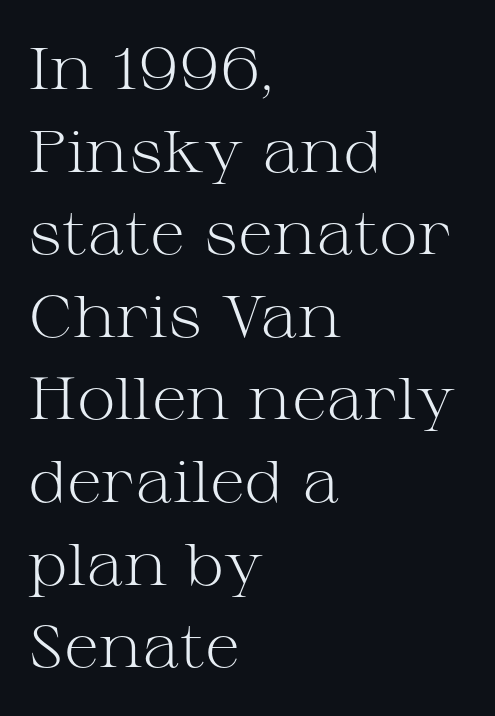
{"serif": "yes", "italic": "no", "bold": "no", "weight": "light", "width": "wide", "stroke_contrast": "medium", "x_height": "medium", "monospaced": "no", "underline": "no", "align": "left", "line_spacing": "normal", "line_spacing_ratio": 1.4, "letter_spacing": "normal", "letter_spacing_em": 0.0, "glyph_px": 59}
